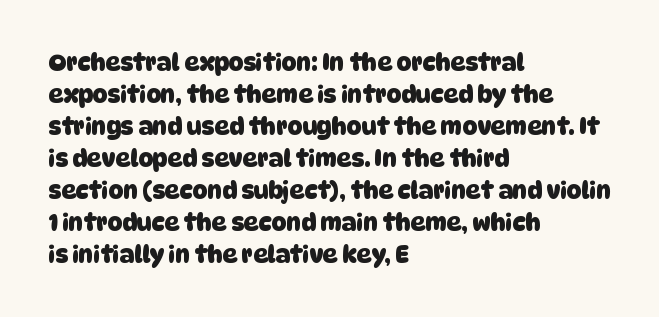
The image shows 23 px bold type; set left-aligned, normal line spacing (1.39x), normal letter spacing, not underlined.
